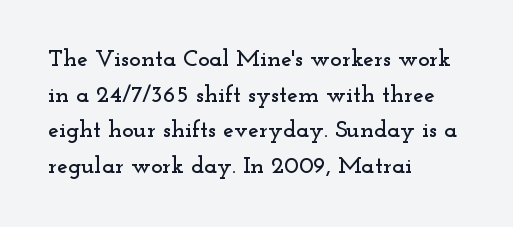
The lettering holds an erect, upright posture throughout. Inter-character spacing is left at the font's built-in metrics. The glyphs are unaccompanied by any horizontal stroke below them. Horizontal alignment here is leftward, the default for most running prose. Is there much room between lines? A standard amount, neither cramped nor airy.
